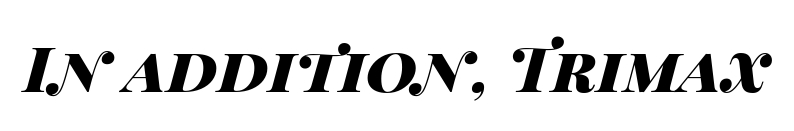
Q: Is the text bold? A: Yes.
Q: Is the text italic (slanted)? A: Yes, it leans right by about 14 degrees.
Q: Is the text underlined? A: No.
Q: Is the spacing between letters normal or unusually wide? A: Normal.
Q: Width (condensed, normal, or wide)? A: Wide.
Q: Stroke contrast? A: High.
Q: x-height? A: Large.
Q: Monospaced? A: No.
